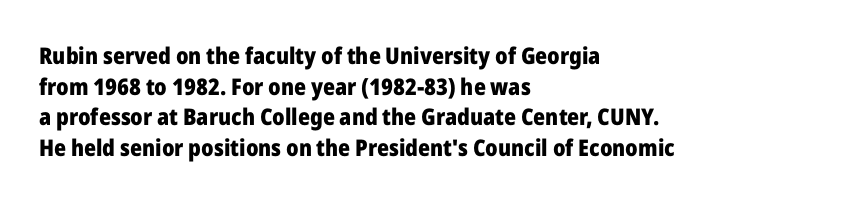
{"italic": "no", "bold": "yes", "underline": "no", "align": "left", "line_spacing": "normal", "line_spacing_ratio": 1.33, "letter_spacing": "normal", "letter_spacing_em": 0.0, "glyph_px": 23}
